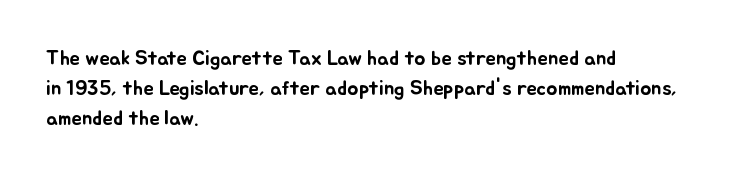
{"italic": "no", "underline": "no", "align": "left", "line_spacing": "normal", "line_spacing_ratio": 1.42, "letter_spacing": "normal", "letter_spacing_em": 0.0, "glyph_px": 21}
